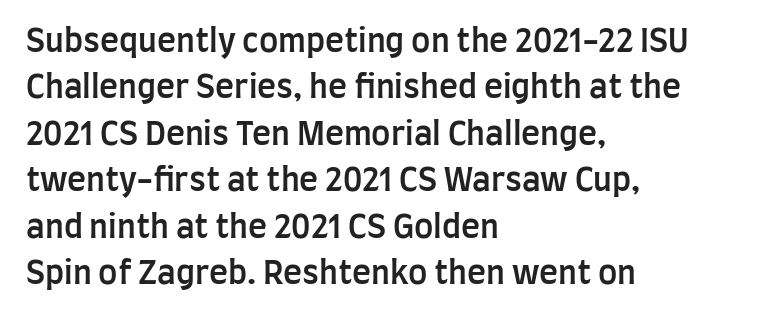
Is there much room between lines? A standard amount, neither cramped nor airy. Type without underlining. The lettering holds an erect, upright posture throughout. Here the glyphs are tracked normally, forming tight word shapes. These lines are composed in type without serifs. This is moderately heavy type, rendered in semibold.
